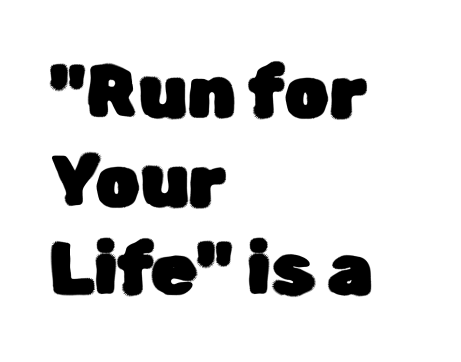
Q: Is the text italic (slanted)? A: No, it is upright.
Q: Is the typeface a serif or a sans-serif typeface? A: Sans-serif.
Q: Is the text underlined? A: No.
Q: How is the paragraph aligned? A: Left-aligned.
Q: Is the spacing between letters normal or unusually wide? A: Normal.
Q: Width (condensed, normal, or wide)? A: Normal.
Q: Stroke contrast? A: Low.
Q: x-height? A: Medium.
Q: Monospaced? A: No.
